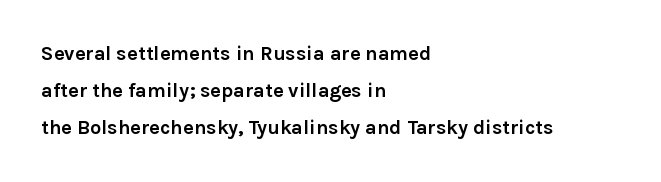
{"italic": "no", "bold": "yes", "underline": "no", "align": "left", "line_spacing_ratio": 1.86, "letter_spacing": "normal", "letter_spacing_em": 0.0, "glyph_px": 20}
